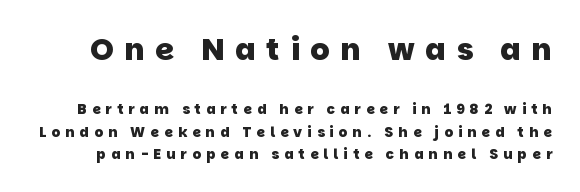
The image shows 30 px heavy sans-serif type; set normal line spacing (1.58x), unusually wide letter spacing (+0.36 em), not underlined; the first (top) block is 2.14x larger; low stroke contrast and a large x-height.
